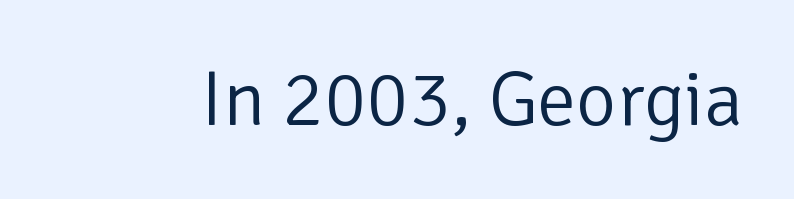
The font family rendered here belongs to the sans-serif group. Every stem runs plumb, perpendicular to the baseline. The letters advance in unequal steps, a hallmark of proportional type. The typeface has the unassuming heft of standard copy or less. Tracking value appears to be zero — textbook default spacing. The zone under the glyphs is completely vacant.
